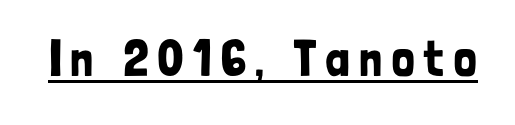
Q: Is the text italic (slanted)? A: No, it is upright.
Q: Is the typeface a serif or a sans-serif typeface? A: Sans-serif.
Q: Is the text underlined? A: Yes.
Q: Width (condensed, normal, or wide)? A: Condensed.
Q: Stroke contrast? A: Low.
Q: x-height? A: Medium.
Q: Monospaced? A: No.
